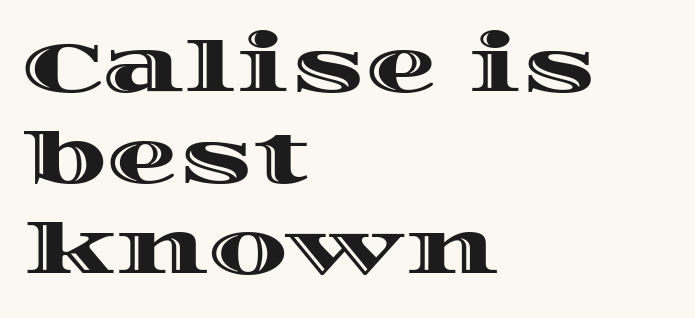
The image shows 71 px wide type, upright; set left-aligned, normal line spacing (1.28x), normal letter spacing, not underlined; a large x-height.
